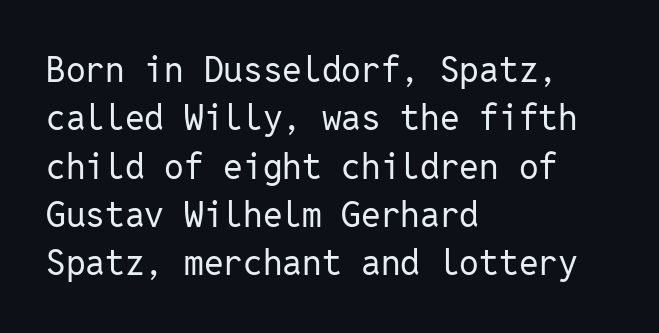
{"serif": "no", "italic": "no", "bold": "no", "weight": "regular", "width": "normal", "stroke_contrast": "low", "x_height": "medium", "monospaced": "yes", "underline": "no", "align": "left", "line_spacing": "normal", "line_spacing_ratio": 1.38, "letter_spacing": "normal", "letter_spacing_em": 0.0, "glyph_px": 35}
